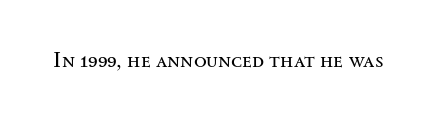
Q: Is the text bold? A: No.
Q: Is the text italic (slanted)? A: No, it is upright.
Q: Is the text underlined? A: No.
Q: Is the spacing between letters normal or unusually wide? A: Normal.
